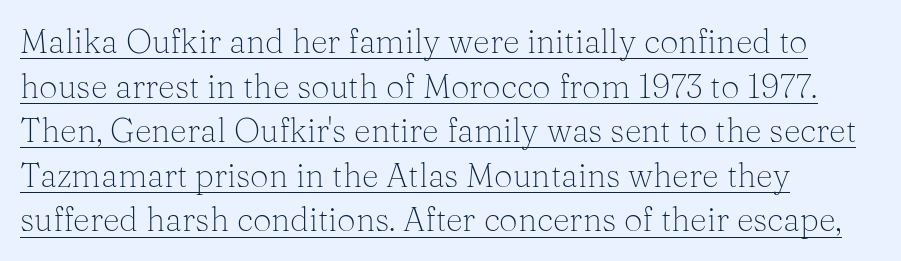
The typesetter has applied underlining to the passage shown. Between one letter and the next there's only the usual sliver of space. Where is the straight margin? On the left. On a weight scale, this lands at 450 or below.
